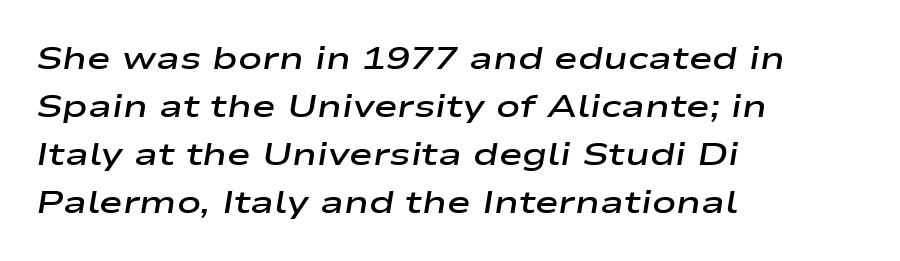
The image shows 32 px semibold, wide type, italic (leaning right); set left-aligned, normal line spacing (1.5x), normal letter spacing, not underlined; low stroke contrast and a medium x-height.
